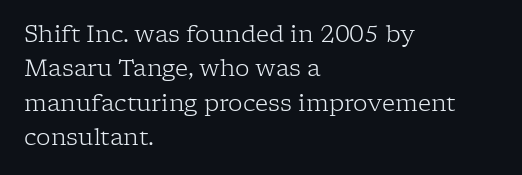
The vertical gap from one line to the next is medium. These lines were composed using upright roman letters. Horizontal alignment here is leftward, the default for most running prose. The gaps between neighbouring characters are ordinary and unremarkable. Weight: regular or lighter.
